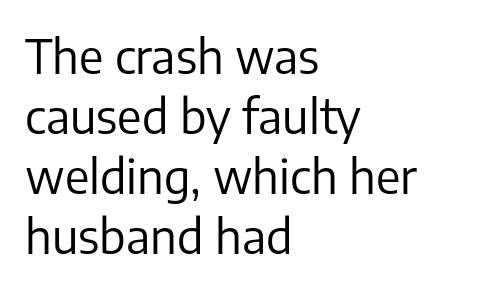
{"serif": "no", "italic": "no", "bold": "no", "weight": "regular", "width": "normal", "stroke_contrast": "low", "x_height": "medium", "monospaced": "no", "underline": "no", "align": "left", "line_spacing": "normal", "line_spacing_ratio": 1.28, "letter_spacing": "normal", "letter_spacing_em": 0.0, "glyph_px": 47}
